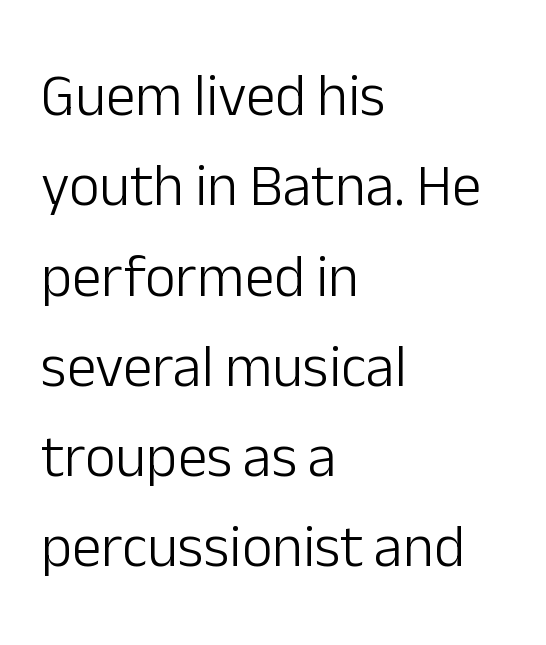
Q: Is the text bold? A: No.
Q: Is the text italic (slanted)? A: No, it is upright.
Q: Is the typeface a serif or a sans-serif typeface? A: Sans-serif.
Q: Is the text underlined? A: No.
Q: How is the paragraph aligned? A: Left-aligned.
Q: Is the spacing between letters normal or unusually wide? A: Normal.
Q: Is the spacing between lines tight, normal or loose? A: Normal.
Q: Width (condensed, normal, or wide)? A: Normal.
Q: Stroke contrast? A: Low.
Q: x-height? A: Medium.
Q: Monospaced? A: No.
